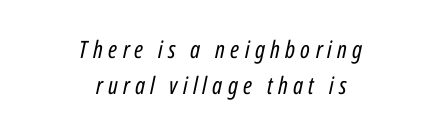
The image shows 24 px text type, italic (leaning right); set centered, normal line spacing (1.51x), unusually wide letter spacing (+0.22 em), not underlined.
